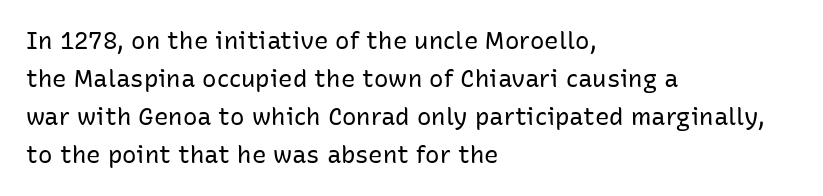
Q: Is the text bold? A: No.
Q: Is the text italic (slanted)? A: No, it is upright.
Q: Is the text underlined? A: No.
Q: How is the paragraph aligned? A: Left-aligned.
Q: Is the spacing between letters normal or unusually wide? A: Normal.
Q: Is the spacing between lines tight, normal or loose? A: Normal.
